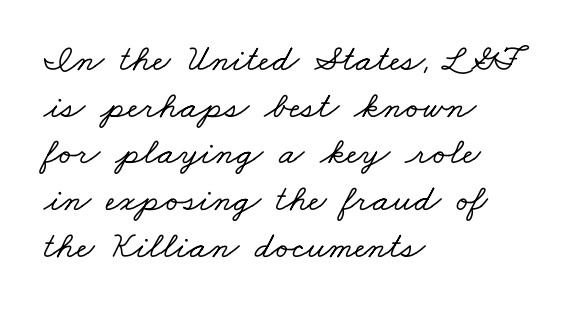
The image shows 38 px wide serif type; set left-aligned, line spacing 1.23x, normal letter spacing, not underlined; low stroke contrast and a small x-height.
